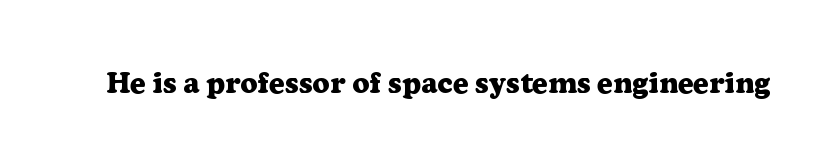
{"serif": "yes", "italic": "no", "bold": "yes", "weight": "heavy", "width": "normal", "stroke_contrast": "low", "x_height": "medium", "monospaced": "no", "underline": "no", "letter_spacing": "normal", "letter_spacing_em": 0.0, "glyph_px": 30}
